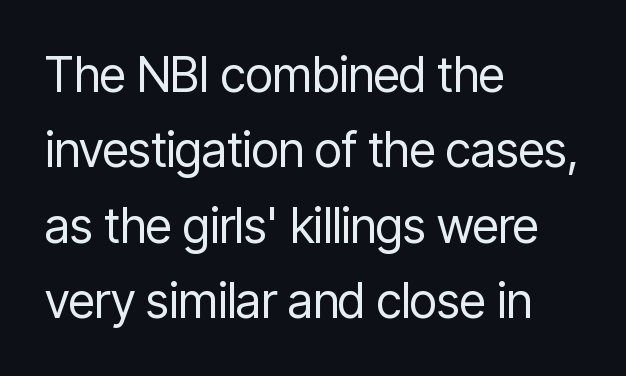
Q: Is the text bold? A: No.
Q: Is the text italic (slanted)? A: No, it is upright.
Q: Is the typeface a serif or a sans-serif typeface? A: Sans-serif.
Q: Is the text underlined? A: No.
Q: How is the paragraph aligned? A: Left-aligned.
Q: Is the spacing between letters normal or unusually wide? A: Normal.
Q: Is the spacing between lines tight, normal or loose? A: Normal.
Q: Width (condensed, normal, or wide)? A: Condensed.
Q: Stroke contrast? A: Low.
Q: x-height? A: Medium.
Q: Monospaced? A: No.
